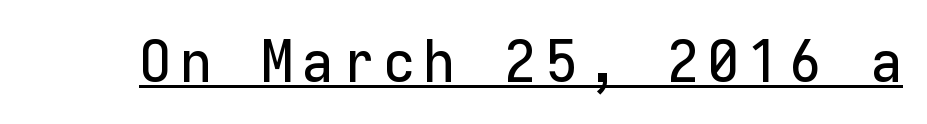
Q: Is the text italic (slanted)? A: No, it is upright.
Q: Is the typeface a serif or a sans-serif typeface? A: Sans-serif.
Q: Is the text underlined? A: Yes.
Q: Width (condensed, normal, or wide)? A: Normal.
Q: Stroke contrast? A: Low.
Q: x-height? A: Medium.
Q: Monospaced? A: Yes.
